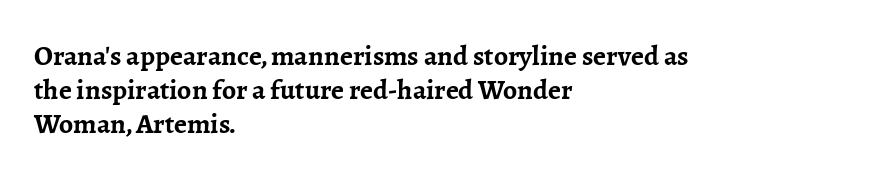
The rendering uses a bold face; every stroke is thick and dark. Glance below the letters and you will spot only blank space. Inter-character spacing is left at the font's built-in metrics. These lines are composed in type with serifs.
